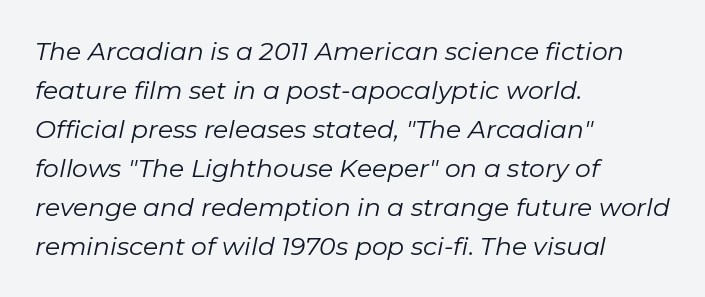
Q: Is the text bold? A: No.
Q: Is the text italic (slanted)? A: Yes, it leans right by about 11 degrees.
Q: Is the text underlined? A: No.
Q: How is the paragraph aligned? A: Left-aligned.
Q: Is the spacing between letters normal or unusually wide? A: Normal.
Q: Is the spacing between lines tight, normal or loose? A: Normal.
